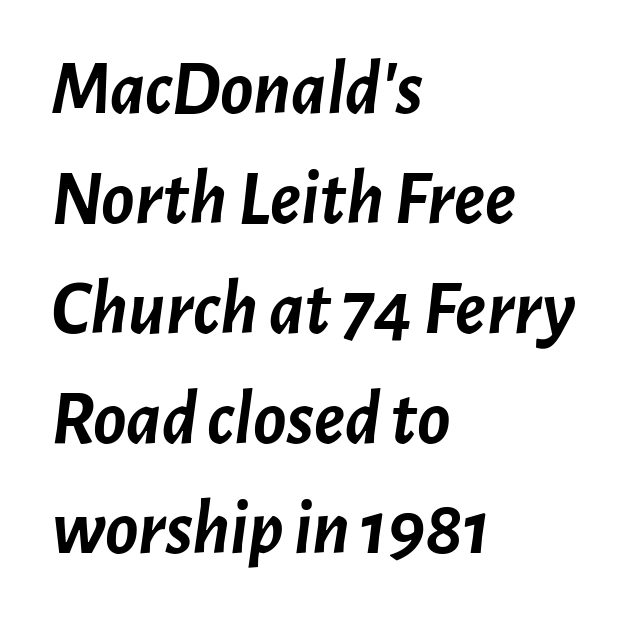
Q: Is the text bold? A: Yes.
Q: Is the text italic (slanted)? A: Yes, it leans right by about 7 degrees.
Q: Is the text underlined? A: No.
Q: How is the paragraph aligned? A: Left-aligned.
Q: Is the spacing between letters normal or unusually wide? A: Normal.
Q: Is the spacing between lines tight, normal or loose? A: Normal.
Q: Width (condensed, normal, or wide)? A: Normal.
Q: Stroke contrast? A: Low.
Q: x-height? A: Medium.
Q: Monospaced? A: No.
